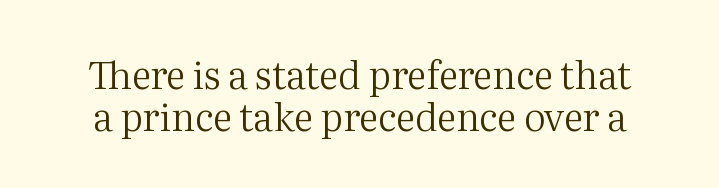
Q: Is the text bold? A: No.
Q: Is the text italic (slanted)? A: No, it is upright.
Q: Is the typeface a serif or a sans-serif typeface? A: Serif.
Q: Is the text underlined? A: No.
Q: Is the spacing between letters normal or unusually wide? A: Normal.
Q: Is the spacing between lines tight, normal or loose? A: Tight.
Q: Width (condensed, normal, or wide)? A: Normal.
Q: Stroke contrast? A: Medium.
Q: x-height? A: Medium.
Q: Monospaced? A: No.
